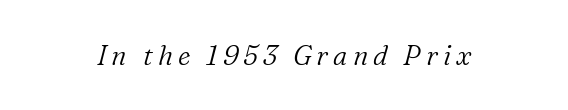
The image shows 27 px text type, italic (leaning right); set not underlined.
